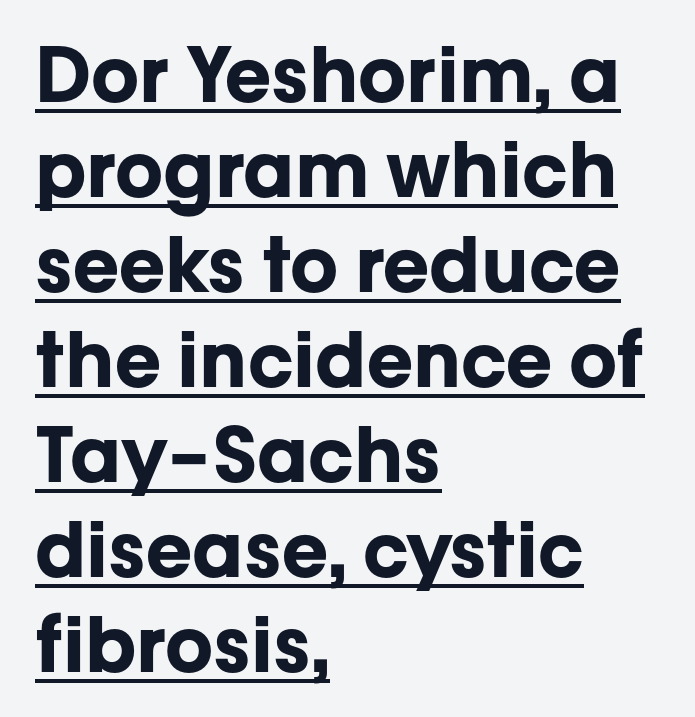
Posture: vertical. These lines stack with their left ends in a neat column. The typesetting leans heavy: a genuine bold. The sample's only ornament is a line tracing under the words. Observe the ordinary spacing: letters are neighbours, not strangers.
